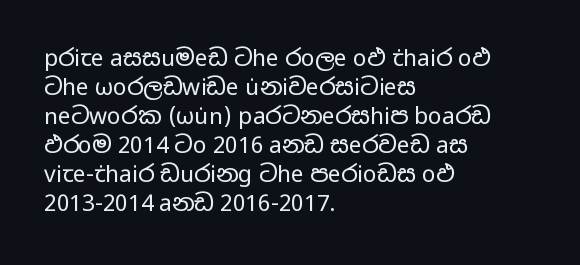
A typesetter would call this zero additional tracking. If you drew a line through each stem, it would be perfectly vertical. This block has exactly the height ordinary leading produces. Teacher's note: observe the even left margin — that is flush-left alignment. The area under the type is left untouched. This is not heavy type; no bold has been used.
